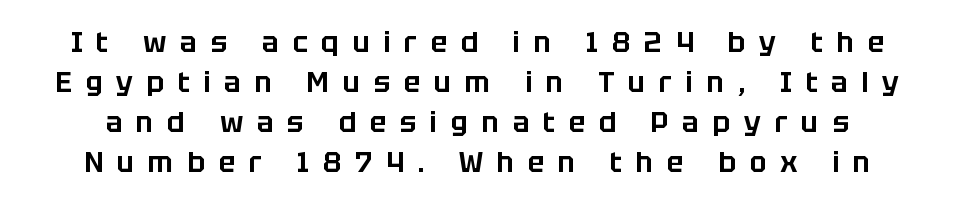
The image shows 28 px sans-serif type, upright; set normal line spacing (1.43x), unusually wide letter spacing (+0.49 em), not underlined; low stroke contrast and a large x-height.
